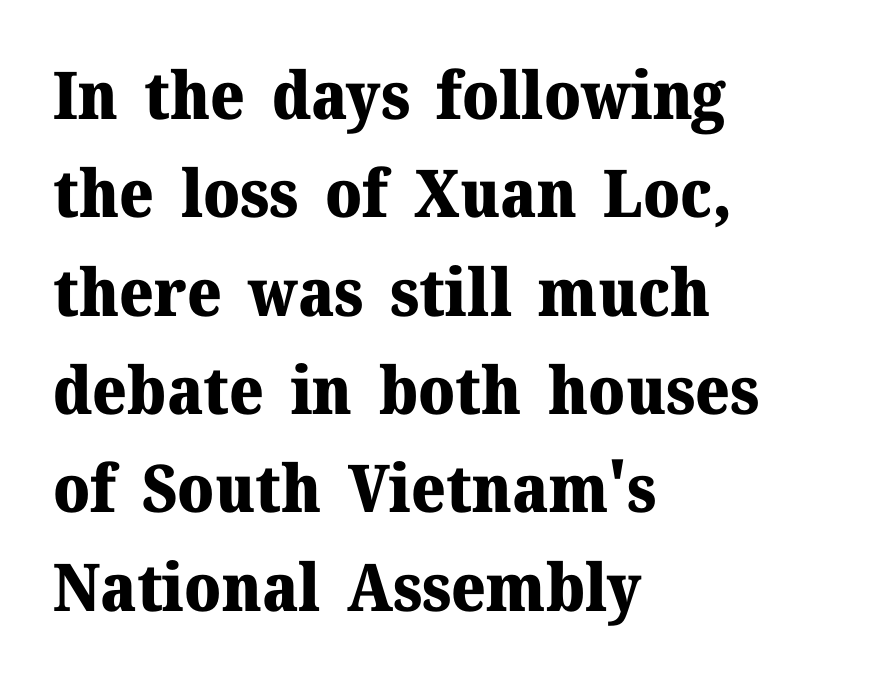
{"serif": "yes", "italic": "no", "bold": "yes", "weight": "heavy", "width": "normal", "stroke_contrast": "medium", "x_height": "medium", "monospaced": "no", "underline": "no", "align": "left", "line_spacing": "normal", "line_spacing_ratio": 1.49, "letter_spacing": "normal", "letter_spacing_em": 0.0, "glyph_px": 66}
